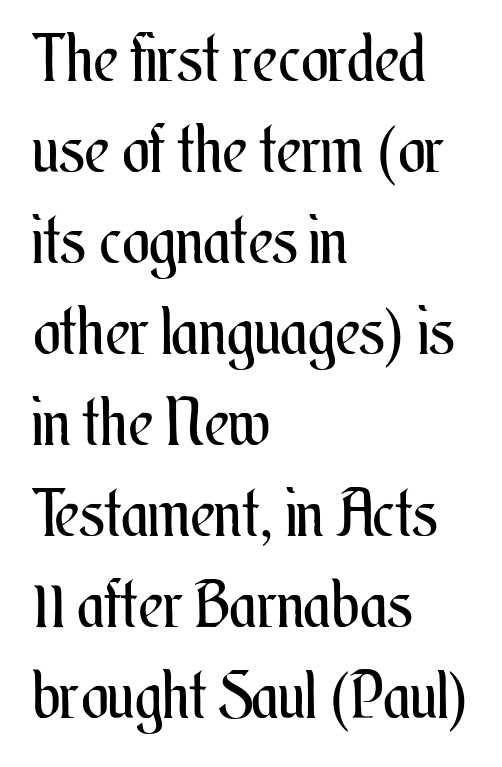
Honestly, the letter spacing is just normal — you wouldn't notice it. The strip under each line holds only bare page. Every character sits straight up, as roman type does. Think of a printed novel: that variable character pitch is what you see here. The rag falls on the right side of this text block.
